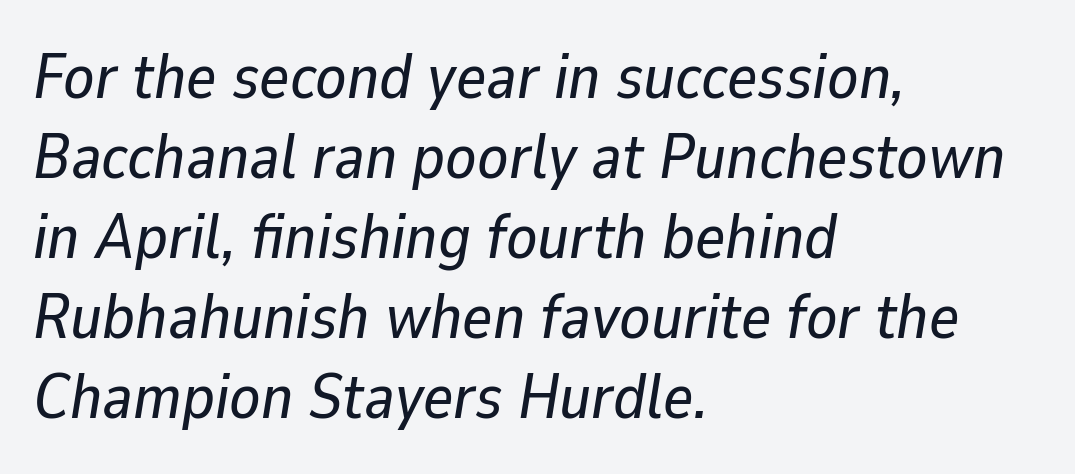
The words here are not underlined. Does extra space separate the letters? No, they use regular spacing. Rendered with sloped, italic letterforms. Spacing verdict: proportional, widths tailored to each character. Short and long lines alike share a common starting point at left. This sample keeps an unexceptional amount of space between lines.
